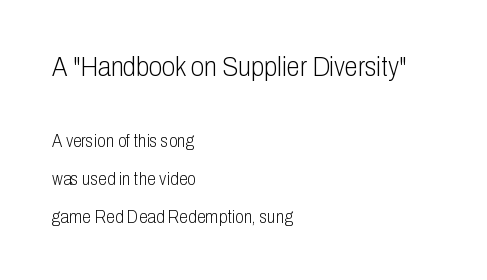
{"italic": "no", "bold": "no", "underline": "no", "align": "left", "line_spacing": "loose", "line_spacing_ratio": 2.12, "letter_spacing": "normal", "letter_spacing_em": 0.0, "larger_block": "first", "size_ratio": 1.5, "glyph_px": 27}
